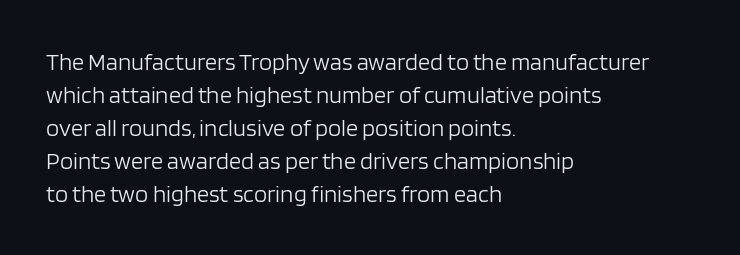
{"italic": "no", "bold": "no", "underline": "no", "align": "left", "line_spacing": "normal", "line_spacing_ratio": 1.38, "letter_spacing": "normal", "letter_spacing_em": 0.0, "glyph_px": 24}
